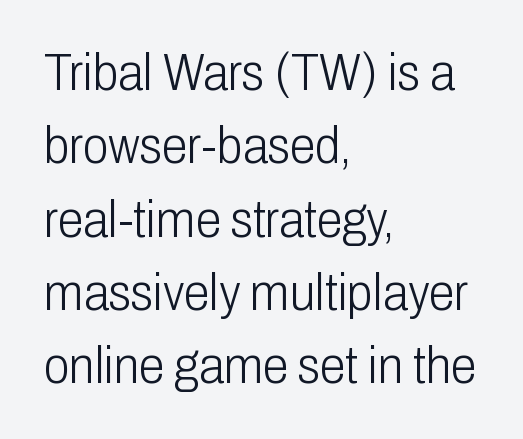
Q: Is the text bold? A: No.
Q: Is the text italic (slanted)? A: No, it is upright.
Q: Is the typeface a serif or a sans-serif typeface? A: Sans-serif.
Q: Is the text underlined? A: No.
Q: How is the paragraph aligned? A: Left-aligned.
Q: Is the spacing between letters normal or unusually wide? A: Normal.
Q: Is the spacing between lines tight, normal or loose? A: Normal.
Q: Width (condensed, normal, or wide)? A: Condensed.
Q: Stroke contrast? A: Low.
Q: x-height? A: Medium.
Q: Monospaced? A: No.
